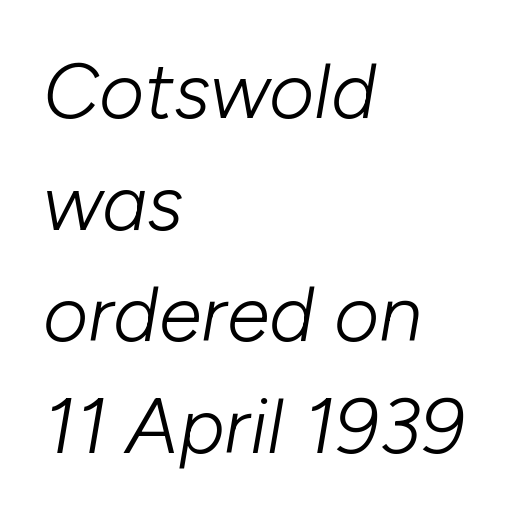
{"italic": "yes", "lean": "right", "slant_degrees": 10, "bold": "no", "weight": "light", "width": "normal", "stroke_contrast": "low", "x_height": "medium", "monospaced": "no", "underline": "no", "align": "left", "line_spacing": "normal", "line_spacing_ratio": 1.43, "letter_spacing": "normal", "letter_spacing_em": 0.0, "glyph_px": 78}
